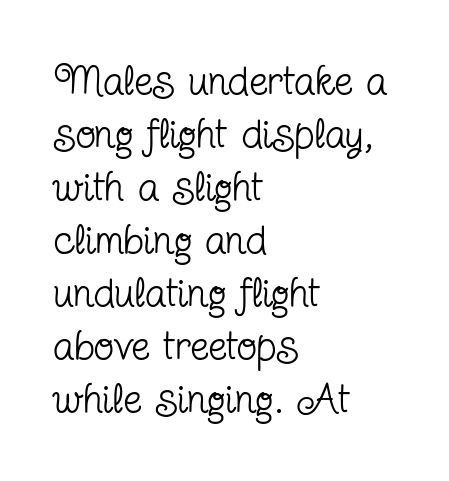
{"serif": "yes", "italic": "no", "bold": "no", "weight": "regular", "width": "condensed", "stroke_contrast": "low", "x_height": "medium", "monospaced": "no", "underline": "no", "align": "left", "line_spacing": "normal", "line_spacing_ratio": 1.26, "letter_spacing": "normal", "letter_spacing_em": 0.0, "glyph_px": 42}
